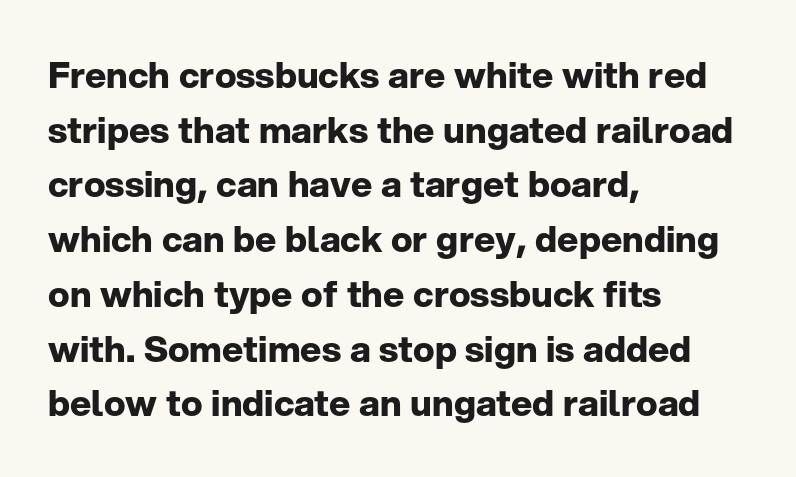
The image shows 36 px bold sans-serif type, upright; set left-aligned, normal line spacing (1.52x), normal letter spacing, not underlined; low stroke contrast and a medium x-height.
